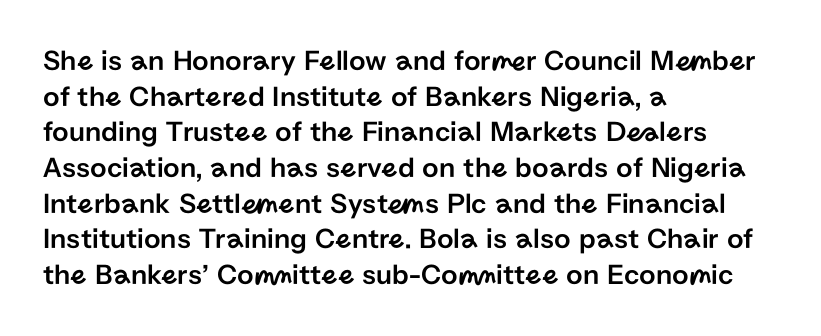
{"serif": "no", "italic": "no", "width": "normal", "stroke_contrast": "low", "x_height": "medium", "monospaced": "no", "underline": "no", "align": "left", "line_spacing_ratio": 1.23, "letter_spacing": "normal", "letter_spacing_em": 0.0, "glyph_px": 29}
